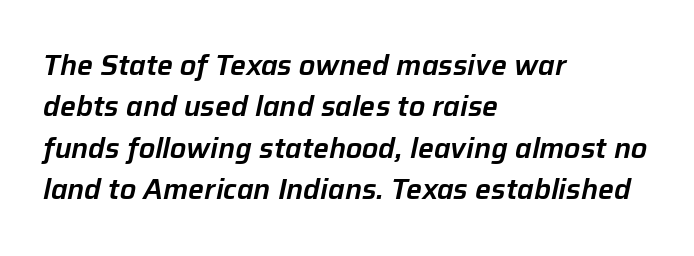
Q: Is the text italic (slanted)? A: Yes, it leans right by about 12 degrees.
Q: Is the text underlined? A: No.
Q: How is the paragraph aligned? A: Left-aligned.
Q: Is the spacing between letters normal or unusually wide? A: Normal.
Q: Is the spacing between lines tight, normal or loose? A: Normal.
Q: Width (condensed, normal, or wide)? A: Normal.
Q: Stroke contrast? A: Low.
Q: x-height? A: Medium.
Q: Monospaced? A: No.
